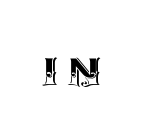
The image shows 54 px text type, upright; set not underlined; a large x-height.
